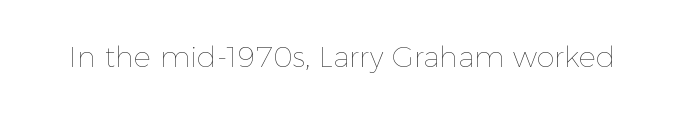
The image shows 29 px thin type, upright; set normal letter spacing, not underlined; a medium x-height.
